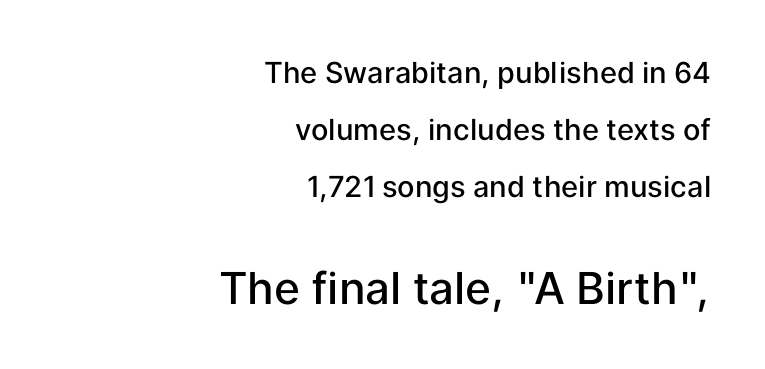
The image shows 44 px semibold sans-serif type, upright; set right-aligned, loose line spacing (1.97x), normal letter spacing, not underlined; the second (bottom) block is 1.52x larger; low stroke contrast and a medium x-height.
